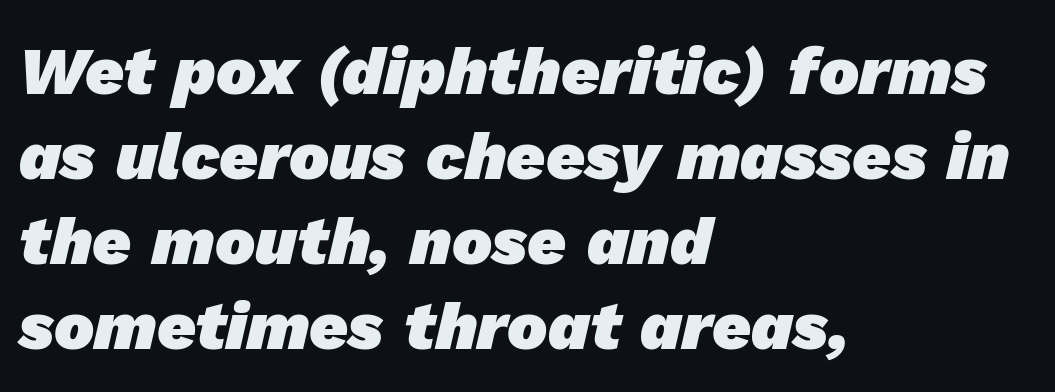
{"serif": "no", "bold": "yes", "weight": "heavy", "width": "normal", "stroke_contrast": "low", "x_height": "medium", "monospaced": "no", "underline": "no", "align": "left", "line_spacing": "normal", "line_spacing_ratio": 1.27, "letter_spacing": "normal", "letter_spacing_em": 0.0, "glyph_px": 67}
